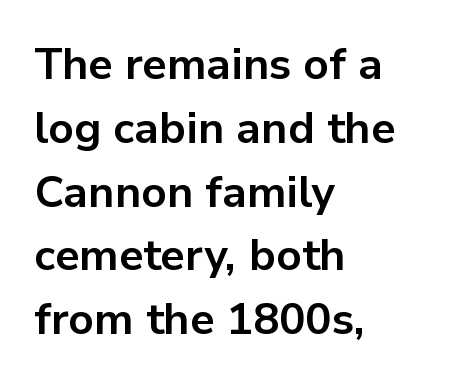
{"serif": "no", "italic": "no", "bold": "yes", "weight": "bold", "width": "normal", "stroke_contrast": "low", "x_height": "medium", "monospaced": "no", "underline": "no", "align": "left", "line_spacing": "normal", "line_spacing_ratio": 1.45, "letter_spacing": "normal", "letter_spacing_em": 0.0, "glyph_px": 44}
